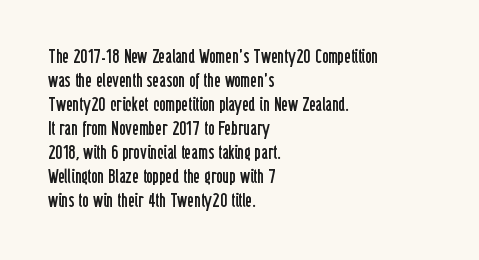
The image shows 20 px text type, upright; set left-aligned, line spacing 1.2x, normal letter spacing, not underlined.
